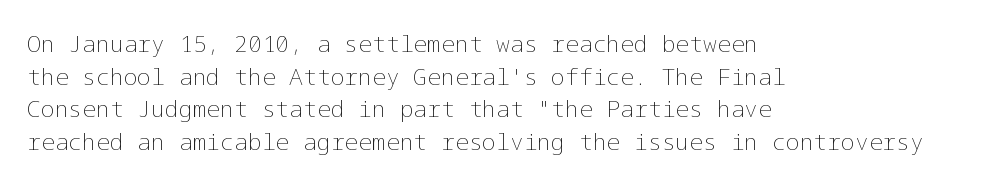
{"italic": "no", "bold": "no", "underline": "no", "align": "left", "line_spacing": "normal", "line_spacing_ratio": 1.42, "letter_spacing": "normal", "letter_spacing_em": 0.0, "glyph_px": 23}
